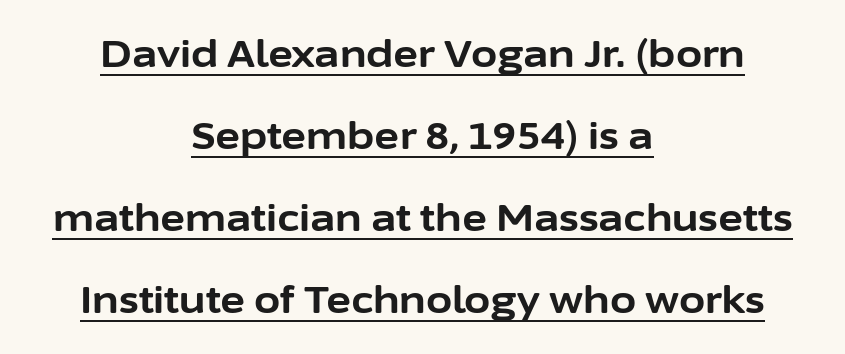
The image shows 38 px bold sans-serif type, upright; set centered, loose line spacing (2.16x), normal letter spacing, underlined; low stroke contrast and a medium x-height.
